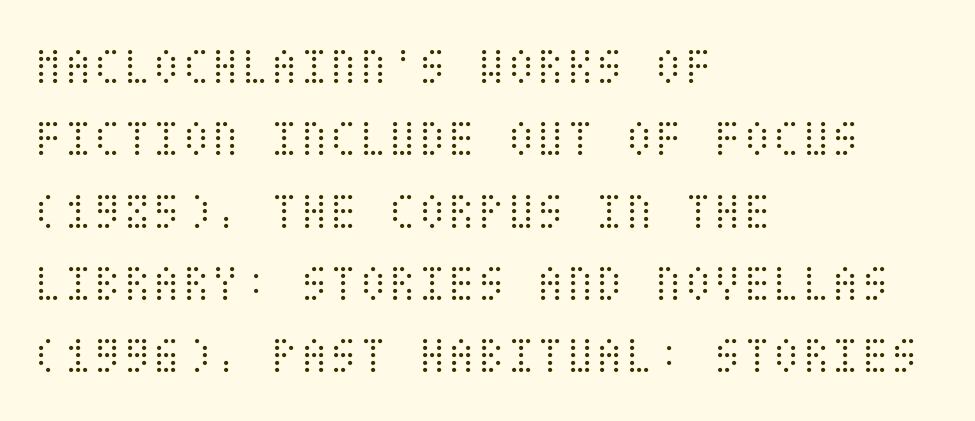
Q: Is the text bold? A: No.
Q: Is the text italic (slanted)? A: No, it is upright.
Q: Is the text underlined? A: No.
Q: How is the paragraph aligned? A: Left-aligned.
Q: Is the spacing between letters normal or unusually wide? A: Normal.
Q: Is the spacing between lines tight, normal or loose? A: Normal.
Q: Width (condensed, normal, or wide)? A: Condensed.
Q: Stroke contrast? A: Medium.
Q: x-height? A: Large.
